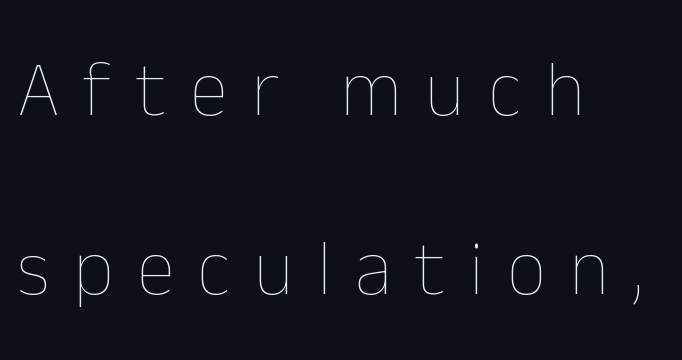
Q: Is the text bold? A: No.
Q: Is the text italic (slanted)? A: No, it is upright.
Q: Is the text underlined? A: No.
Q: How is the paragraph aligned? A: Left-aligned.
Q: Is the spacing between letters normal or unusually wide? A: Unusually wide.
Q: Is the spacing between lines tight, normal or loose? A: Loose.
Q: Width (condensed, normal, or wide)? A: Normal.
Q: Stroke contrast? A: Low.
Q: x-height? A: Medium.
Q: Monospaced? A: No.
